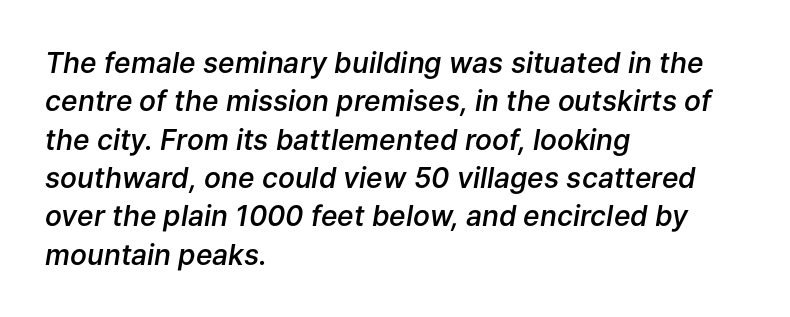
The image shows 28 px semibold type, italic (leaning right); set left-aligned, normal line spacing (1.37x), normal letter spacing, not underlined; low stroke contrast and a medium x-height.
